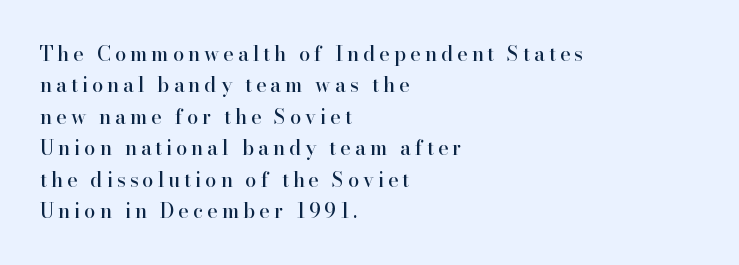
The image shows 20 px text type, upright; set left-aligned, normal line spacing (1.57x), unusually wide letter spacing (+0.2 em), not underlined.
